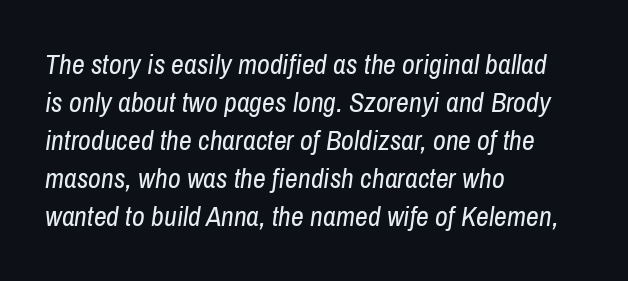
Q: Is the text bold? A: No.
Q: Is the text italic (slanted)? A: Yes, it leans right by about 8 degrees.
Q: Is the text underlined? A: No.
Q: How is the paragraph aligned? A: Left-aligned.
Q: Is the spacing between letters normal or unusually wide? A: Normal.
Q: Is the spacing between lines tight, normal or loose? A: Normal.
Q: Width (condensed, normal, or wide)? A: Condensed.
Q: Stroke contrast? A: Low.
Q: x-height? A: Medium.
Q: Monospaced? A: No.
